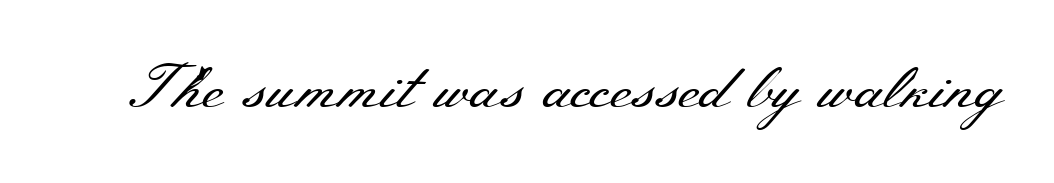
{"serif": "yes", "bold": "no", "weight": "regular", "width": "wide", "stroke_contrast": "medium", "x_height": "small", "monospaced": "no", "underline": "no", "letter_spacing": "normal", "letter_spacing_em": 0.0, "glyph_px": 61}
